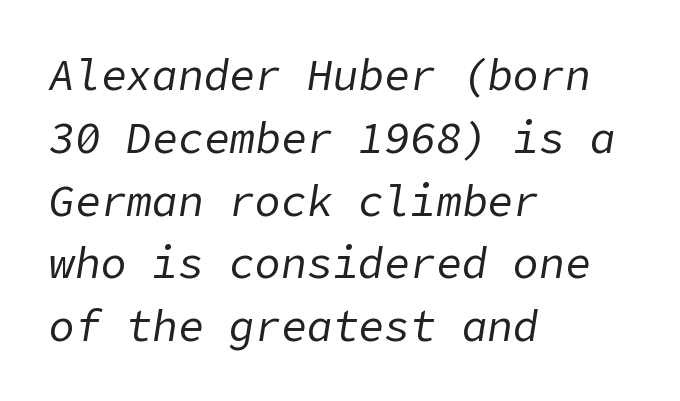
The image shows 43 px regular-weight type, italic (leaning right); set left-aligned, normal line spacing (1.46x), normal letter spacing, not underlined; low stroke contrast and a medium x-height.
